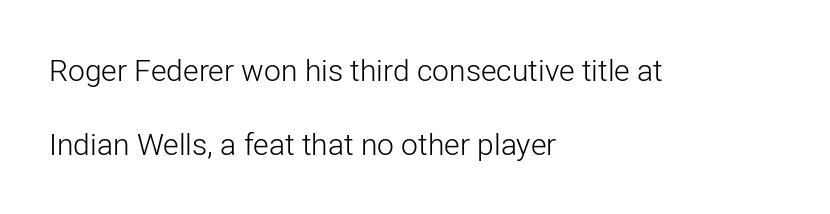
The image shows 30 px light sans-serif type, upright; set left-aligned, loose line spacing (2.48x), normal letter spacing, not underlined; low stroke contrast and a medium x-height.
